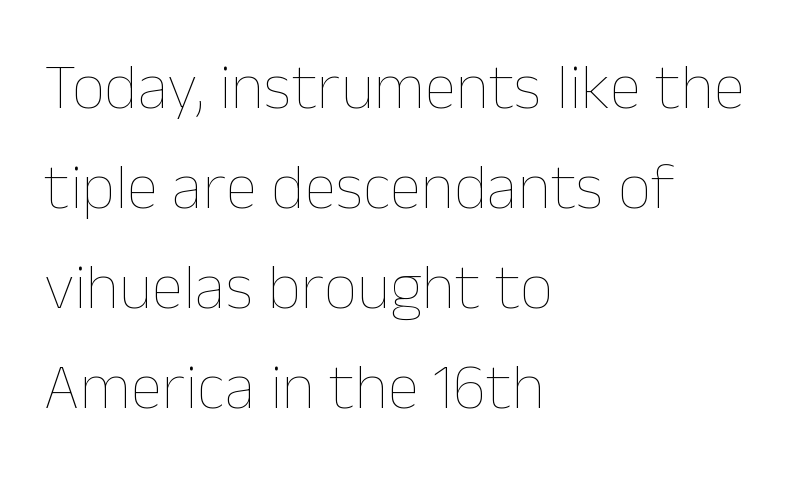
The image shows 65 px thin type, upright; set left-aligned, normal line spacing (1.54x), normal letter spacing, not underlined; low stroke contrast and a medium x-height.
